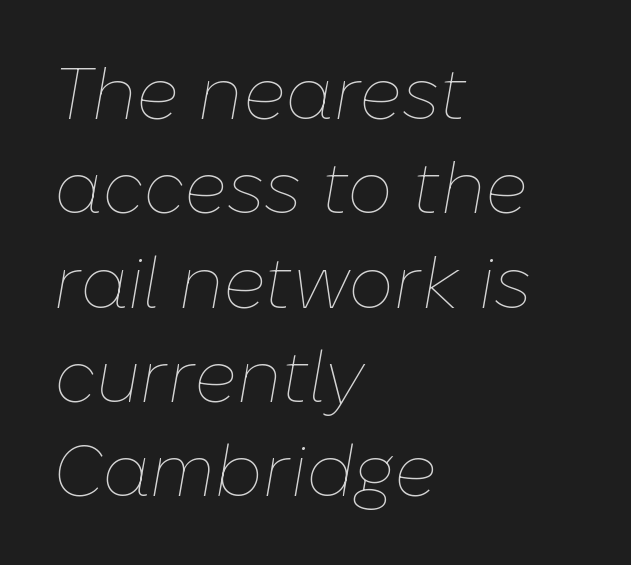
Q: Is the text bold? A: No.
Q: Is the text italic (slanted)? A: Yes, it leans right by about 10 degrees.
Q: Is the text underlined? A: No.
Q: How is the paragraph aligned? A: Left-aligned.
Q: Is the spacing between letters normal or unusually wide? A: Normal.
Q: Is the spacing between lines tight, normal or loose? A: Normal.
Q: Width (condensed, normal, or wide)? A: Normal.
Q: Stroke contrast? A: Low.
Q: x-height? A: Medium.
Q: Monospaced? A: No.
